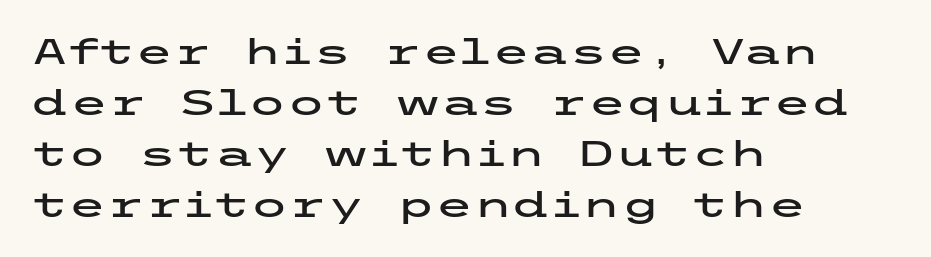
{"serif": "no", "italic": "no", "width": "wide", "stroke_contrast": "low", "x_height": "medium", "underline": "no", "align": "left", "line_spacing": "normal", "line_spacing_ratio": 1.46, "letter_spacing": "normal", "letter_spacing_em": 0.0, "glyph_px": 35}
